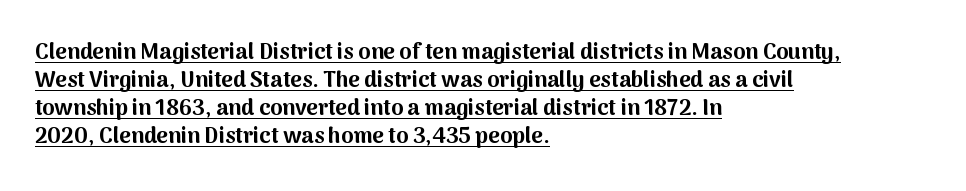
Posture: vertical. The specimen includes a rule beneath the text block's lines. Compared with typical body copy, the letter spacing here is the same. These lines sit exactly where default settings would place them. Heavy-handed strokes throughout: this text is bold.
